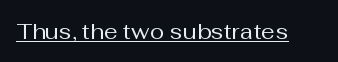
{"italic": "no", "bold": "no", "underline": "yes", "letter_spacing": "normal", "letter_spacing_em": 0.0, "glyph_px": 22}
